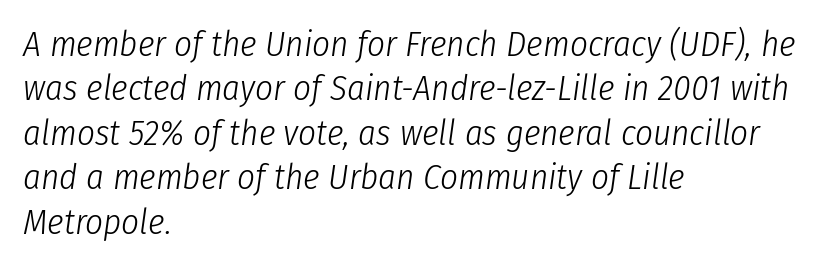
The image shows 35 px light, condensed type, italic (leaning right); set left-aligned, normal line spacing (1.27x), normal letter spacing, not underlined; low stroke contrast and a medium x-height.
